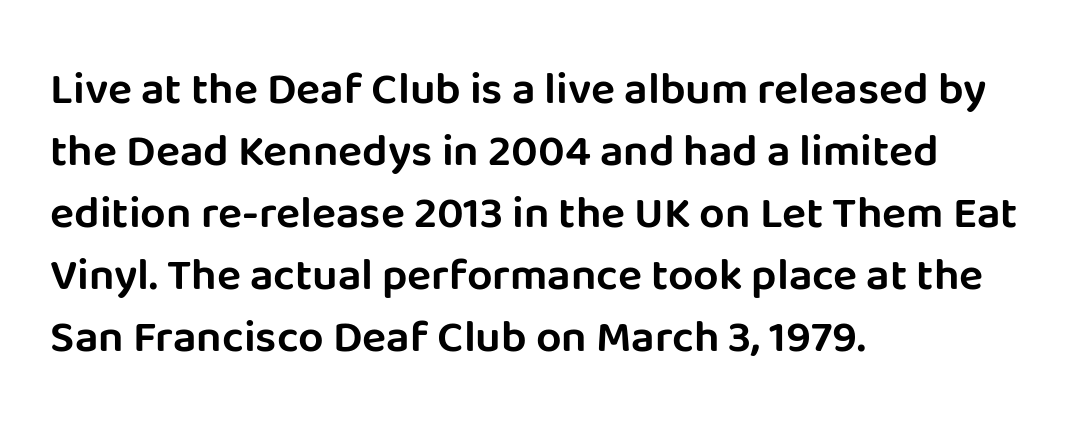
Varying glyph widths throughout — classic text-font behaviour. This rendering features lettering with no underline. Observe the ordinary spacing: letters are neighbours, not strangers. The face used here is a sans, in the tradition of grotesques and geometrics.
